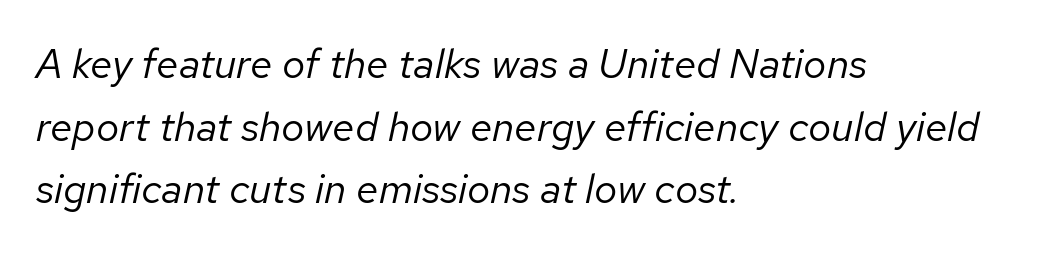
The image shows 41 px regular-weight type, italic (leaning right); set left-aligned, normal line spacing (1.53x), normal letter spacing, not underlined; low stroke contrast and a medium x-height.
